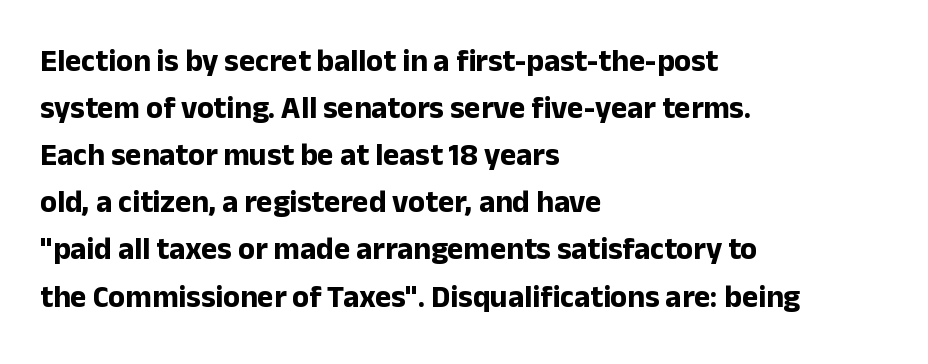
The image shows 31 px bold sans-serif type, upright; set left-aligned, normal line spacing (1.52x), normal letter spacing, not underlined; low stroke contrast and a medium x-height.
